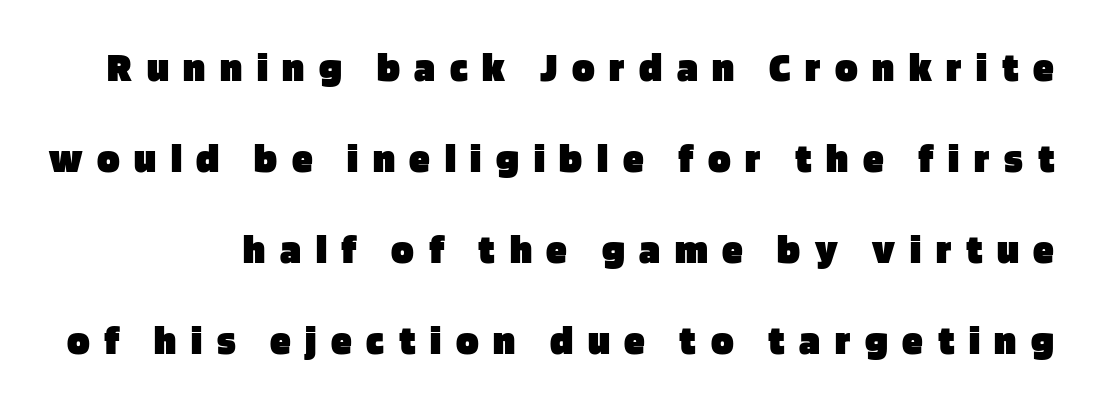
Q: Is the text bold? A: Yes.
Q: Is the text italic (slanted)? A: No, it is upright.
Q: Is the typeface a serif or a sans-serif typeface? A: Sans-serif.
Q: Is the text underlined? A: No.
Q: Is the spacing between letters normal or unusually wide? A: Unusually wide.
Q: Is the spacing between lines tight, normal or loose? A: Loose.
Q: Width (condensed, normal, or wide)? A: Normal.
Q: Stroke contrast? A: Low.
Q: x-height? A: Large.
Q: Monospaced? A: No.
